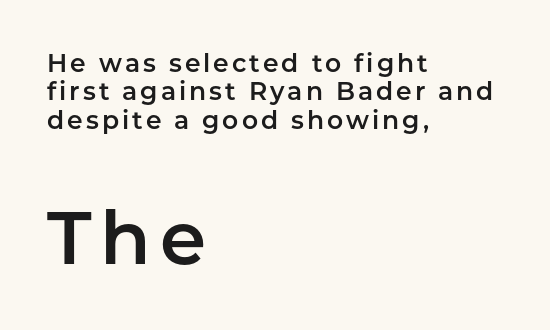
Is there any slant? The stems are plumb. Is the lower block the larger one? Yes — the lower block carries the bigger type. A clean baseline with only descenders dipping below it. Looks like regular typesetting: each glyph gets only the width it needs. Baseline-to-baseline distance is barely more than the letter height.
